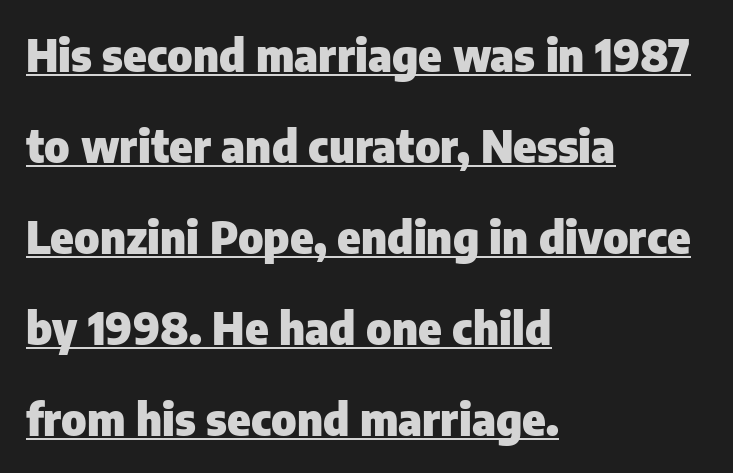
Q: Is the text bold? A: Yes.
Q: Is the text italic (slanted)? A: No, it is upright.
Q: Is the typeface a serif or a sans-serif typeface? A: Sans-serif.
Q: Is the text underlined? A: Yes.
Q: How is the paragraph aligned? A: Left-aligned.
Q: Is the spacing between letters normal or unusually wide? A: Normal.
Q: Is the spacing between lines tight, normal or loose? A: Loose.
Q: Width (condensed, normal, or wide)? A: Normal.
Q: Stroke contrast? A: Low.
Q: x-height? A: Medium.
Q: Monospaced? A: No.
